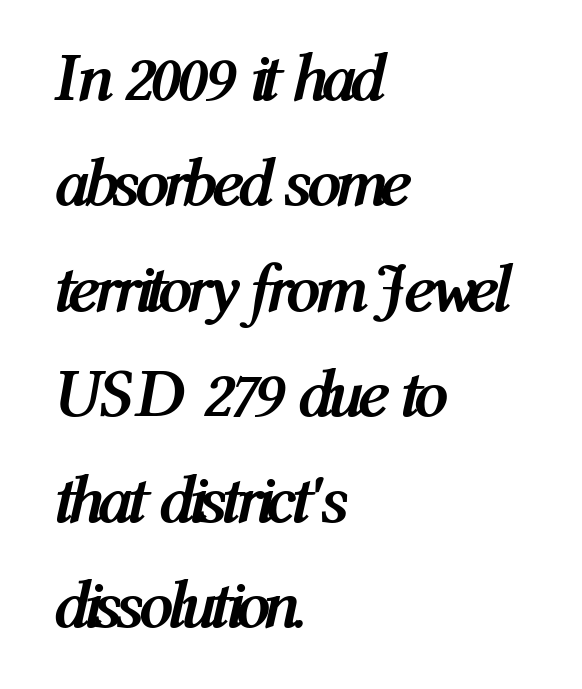
The letters are slanted; this is an italic face. Nobody drew a line under any word here. The paragraph has a hard left edge and a soft right edge. You'd pick this weight for a headline — it's a proper bold. Compared with typical body copy, the letter spacing here is the same.
